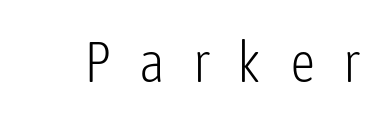
The passage shown is typed in a proportional face where columns would drift. Glance below the letters and you will spot only blank space. Heft: none added — not bold. What kind of face is this? One without serifs — a sans. A typesetter would mark this as roman, not italic.
